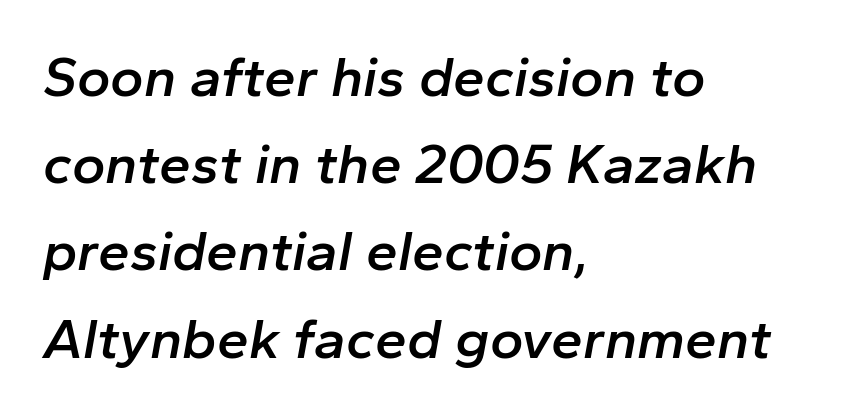
The image shows 57 px semibold type, italic (leaning right); set left-aligned, normal line spacing (1.53x), normal letter spacing, not underlined; low stroke contrast and a medium x-height.
